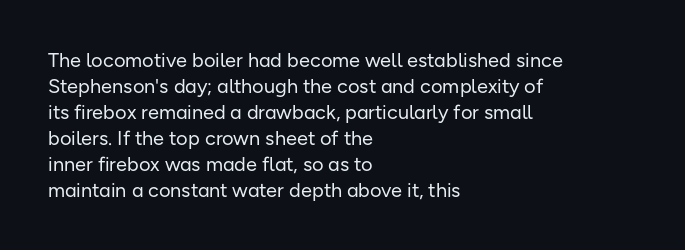
{"italic": "no", "bold": "no", "underline": "no", "align": "left", "line_spacing": "normal", "line_spacing_ratio": 1.3, "letter_spacing": "normal", "letter_spacing_em": 0.0, "glyph_px": 20}
